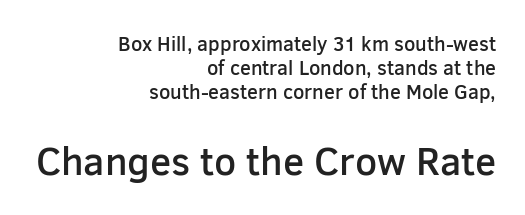
{"serif": "no", "italic": "no", "bold": "semi", "weight": "semibold", "width": "normal", "stroke_contrast": "low", "x_height": "medium", "monospaced": "no", "underline": "no", "align": "right", "line_spacing_ratio": 1.19, "letter_spacing": "normal", "letter_spacing_em": 0.0, "larger_block": "second", "size_ratio": 1.95, "glyph_px": 39}
